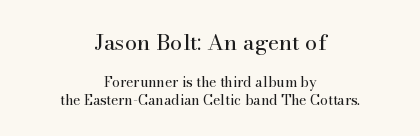
The image shows 22 px text type, upright; set centered, normal line spacing (1.28x), normal letter spacing, not underlined; the first (top) block is 1.57x larger.
